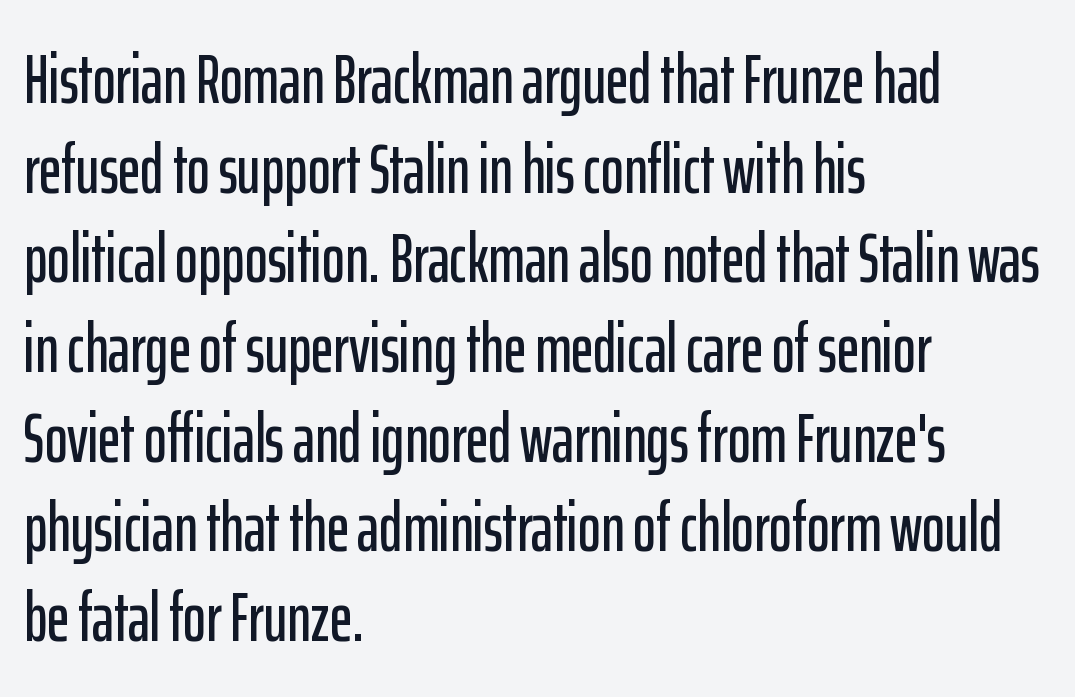
The image shows 69 px condensed sans-serif type, upright; set left-aligned, normal line spacing (1.3x), normal letter spacing, not underlined; low stroke contrast and a medium x-height.
